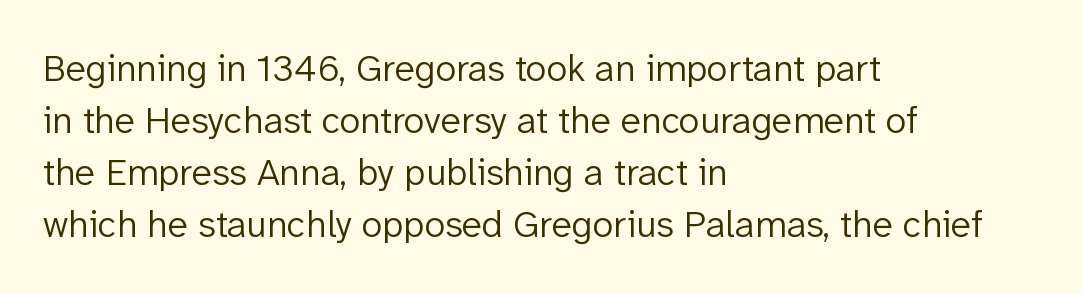
Q: Is the text bold? A: No.
Q: Is the text italic (slanted)? A: No, it is upright.
Q: Is the typeface a serif or a sans-serif typeface? A: Sans-serif.
Q: Is the text underlined? A: No.
Q: How is the paragraph aligned? A: Left-aligned.
Q: Is the spacing between letters normal or unusually wide? A: Normal.
Q: Is the spacing between lines tight, normal or loose? A: Normal.
Q: Width (condensed, normal, or wide)? A: Normal.
Q: Stroke contrast? A: Low.
Q: x-height? A: Medium.
Q: Monospaced? A: No.
